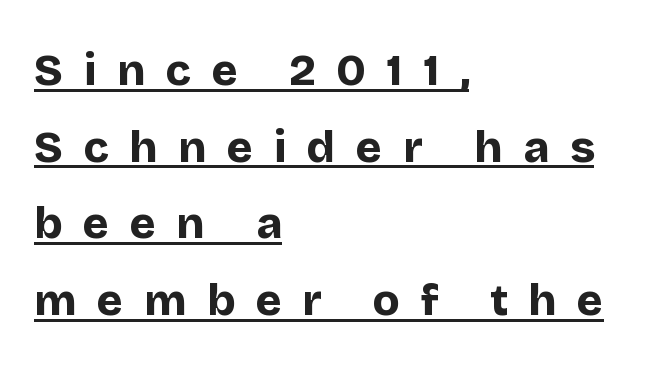
Q: Is the text bold? A: Yes.
Q: Is the text italic (slanted)? A: No, it is upright.
Q: Is the typeface a serif or a sans-serif typeface? A: Sans-serif.
Q: Is the text underlined? A: Yes.
Q: How is the paragraph aligned? A: Left-aligned.
Q: Is the spacing between letters normal or unusually wide? A: Unusually wide.
Q: Width (condensed, normal, or wide)? A: Normal.
Q: Stroke contrast? A: Low.
Q: x-height? A: Large.
Q: Monospaced? A: No.
